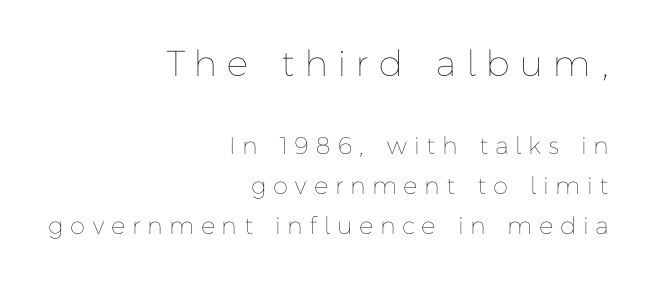
Q: Is the text bold? A: No.
Q: Is the text italic (slanted)? A: No, it is upright.
Q: Is the text underlined? A: No.
Q: How is the paragraph aligned? A: Right-aligned.
Q: Is the spacing between letters normal or unusually wide? A: Unusually wide.
Q: Is the spacing between lines tight, normal or loose? A: Normal.
Q: Which block of text is set in a larger size, the first (top) or the second (bottom)? A: The first (top) one.
Q: Width (condensed, normal, or wide)? A: Normal.
Q: Stroke contrast? A: Low.
Q: x-height? A: Medium.
Q: Monospaced? A: No.
